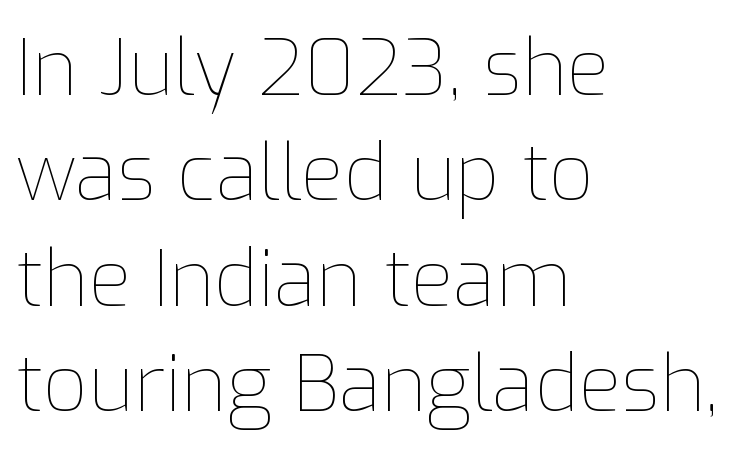
Q: Is the text bold? A: No.
Q: Is the text italic (slanted)? A: No, it is upright.
Q: Is the text underlined? A: No.
Q: How is the paragraph aligned? A: Left-aligned.
Q: Is the spacing between letters normal or unusually wide? A: Normal.
Q: Is the spacing between lines tight, normal or loose? A: Normal.
Q: Width (condensed, normal, or wide)? A: Normal.
Q: Stroke contrast? A: Low.
Q: x-height? A: Medium.
Q: Monospaced? A: No.
